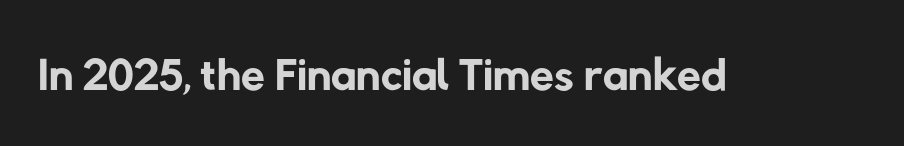
Q: Is the text bold? A: No.
Q: Is the typeface a serif or a sans-serif typeface? A: Sans-serif.
Q: Is the text underlined? A: No.
Q: Is the spacing between letters normal or unusually wide? A: Normal.
Q: Width (condensed, normal, or wide)? A: Normal.
Q: Stroke contrast? A: Low.
Q: x-height? A: Medium.
Q: Monospaced? A: No.
